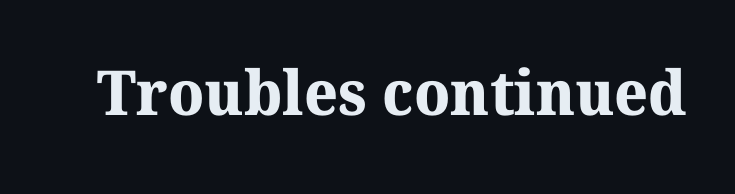
{"serif": "yes", "bold": "yes", "weight": "bold", "width": "normal", "stroke_contrast": "medium", "x_height": "medium", "monospaced": "no", "underline": "no", "letter_spacing": "normal", "letter_spacing_em": 0.0, "glyph_px": 62}
